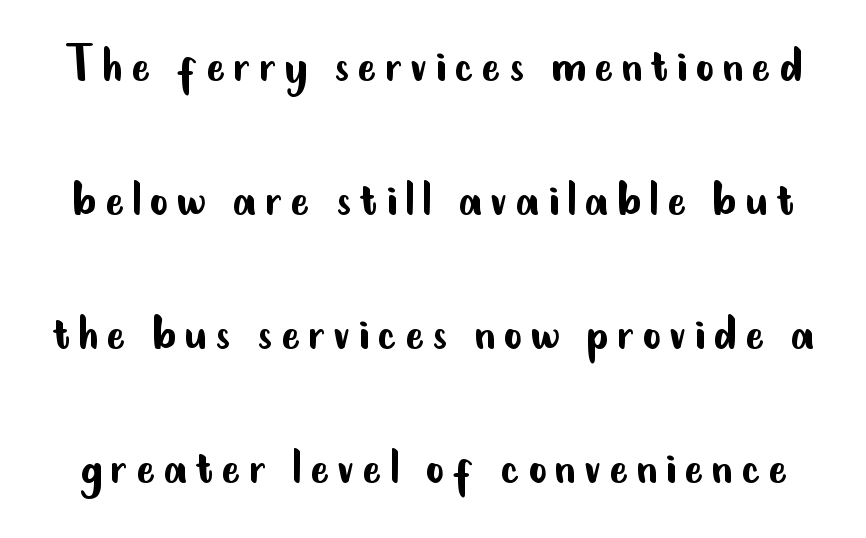
{"serif": "no", "italic": "no", "bold": "no", "weight": "regular", "width": "condensed", "stroke_contrast": "low", "x_height": "small", "monospaced": "no", "underline": "no", "line_spacing": "loose", "line_spacing_ratio": 2.35, "glyph_px": 57}
